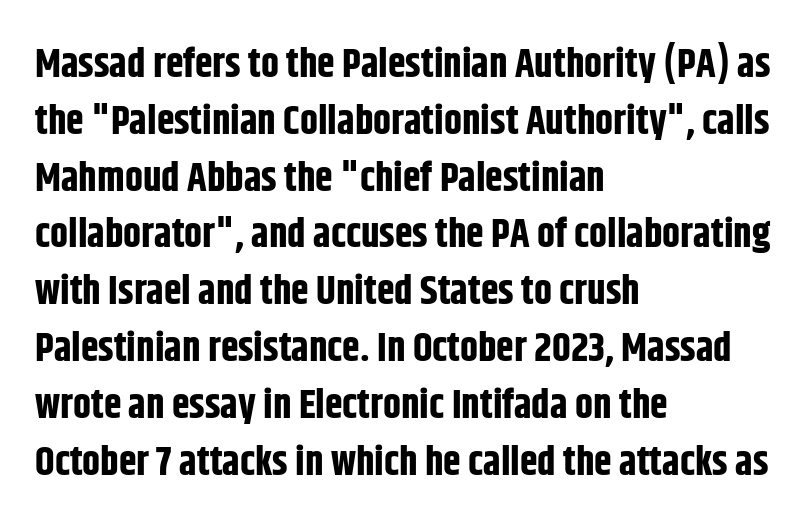
{"serif": "no", "italic": "no", "bold": "yes", "weight": "bold", "width": "condensed", "stroke_contrast": "low", "x_height": "large", "monospaced": "no", "underline": "no", "align": "left", "line_spacing": "normal", "line_spacing_ratio": 1.42, "letter_spacing": "normal", "letter_spacing_em": 0.0, "glyph_px": 40}
